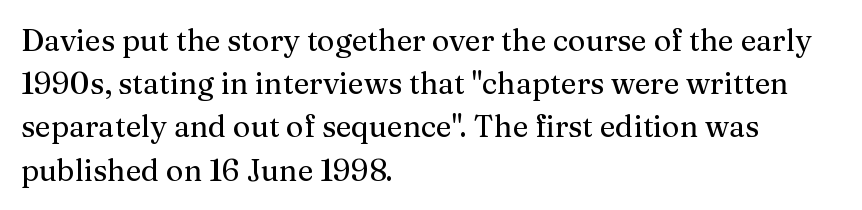
Q: Is the text italic (slanted)? A: No, it is upright.
Q: Is the typeface a serif or a sans-serif typeface? A: Serif.
Q: Is the text underlined? A: No.
Q: How is the paragraph aligned? A: Left-aligned.
Q: Is the spacing between letters normal or unusually wide? A: Normal.
Q: Is the spacing between lines tight, normal or loose? A: Normal.
Q: Width (condensed, normal, or wide)? A: Normal.
Q: Stroke contrast? A: Medium.
Q: x-height? A: Medium.
Q: Monospaced? A: No.
